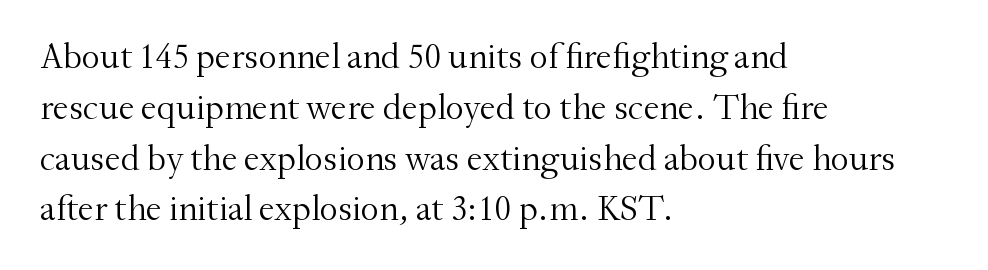
Designer's note — italics off, roman on. Unbolded letterforms with no extra heft. Rows of type keep a routine distance in the vertical direction. What kind of face is this? One with serifs. These lines stack with their left ends in a neat column.
